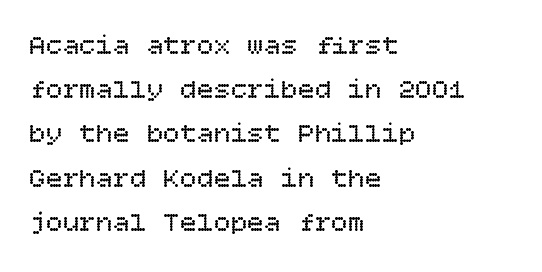
{"italic": "no", "bold": "no", "weight": "regular", "width": "normal", "stroke_contrast": "low", "x_height": "large", "underline": "no", "align": "left", "line_spacing": "normal", "line_spacing_ratio": 1.58, "letter_spacing": "normal", "letter_spacing_em": 0.0, "glyph_px": 28}
